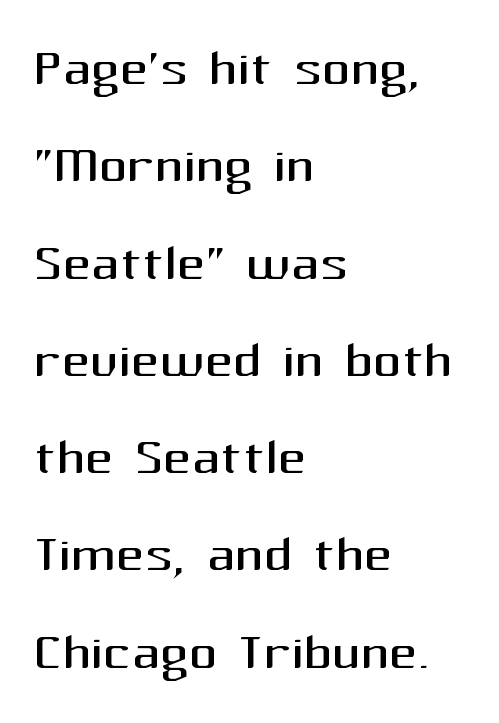
No extra tracking has been applied to these lines. Notice how descenders clear the ascenders below comfortably — that's standard leading. If you drew a ruler down the left edge, every line would touch it. Just letters on the line, the space beneath them empty.
